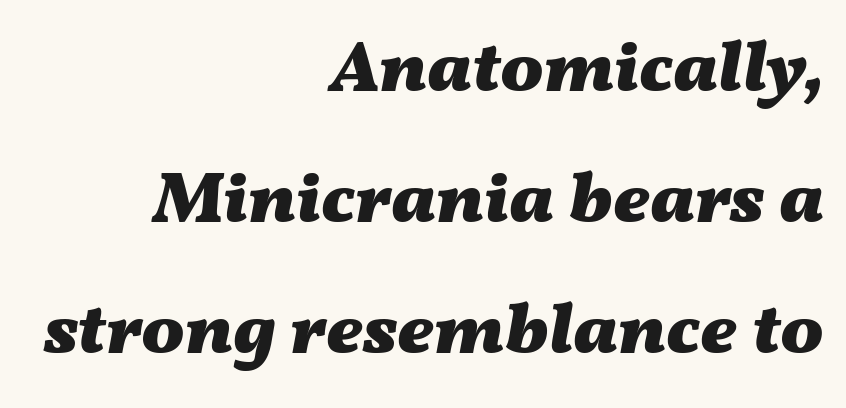
{"italic": "yes", "lean": "right", "slant_degrees": 11, "bold": "yes", "weight": "heavy", "width": "wide", "stroke_contrast": "medium", "x_height": "medium", "monospaced": "no", "underline": "no", "align": "right", "line_spacing_ratio": 1.82, "letter_spacing": "normal", "letter_spacing_em": 0.0, "glyph_px": 72}
